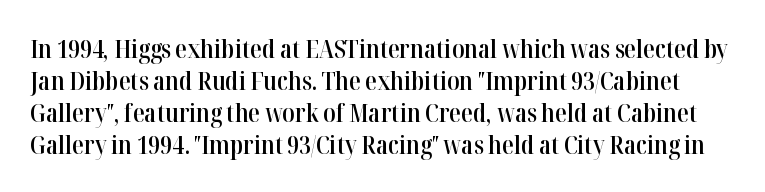
{"italic": "no", "bold": "semi", "underline": "no", "line_spacing_ratio": 1.23, "letter_spacing": "normal", "letter_spacing_em": 0.0, "glyph_px": 26}
